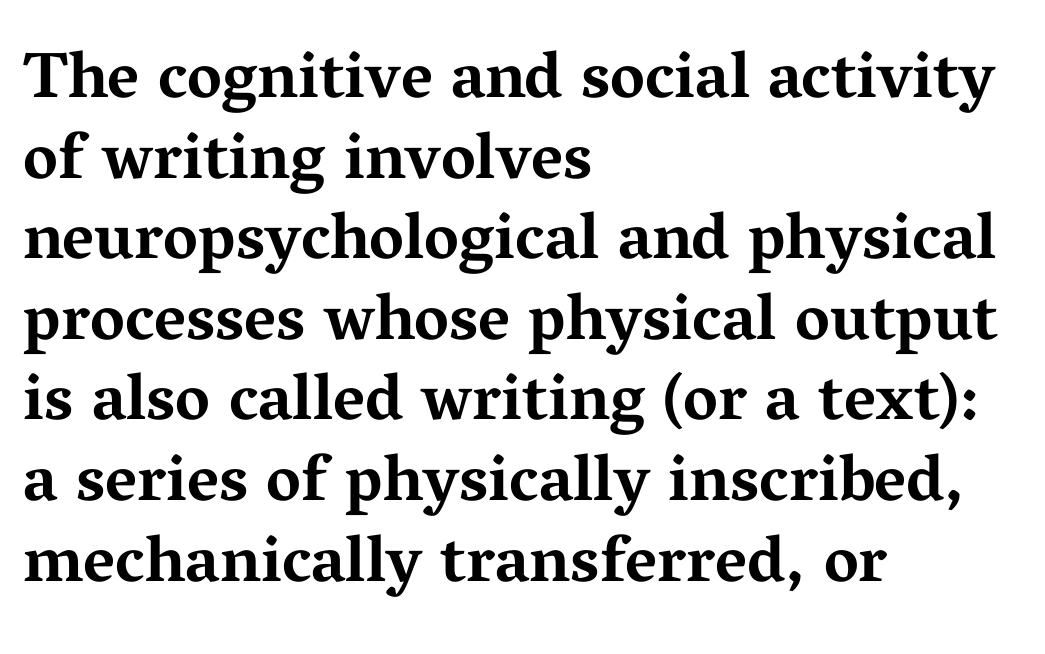
The image shows 65 px bold, wide serif type, upright; set left-aligned, line spacing 1.24x, normal letter spacing, not underlined; medium stroke contrast and a medium x-height.
